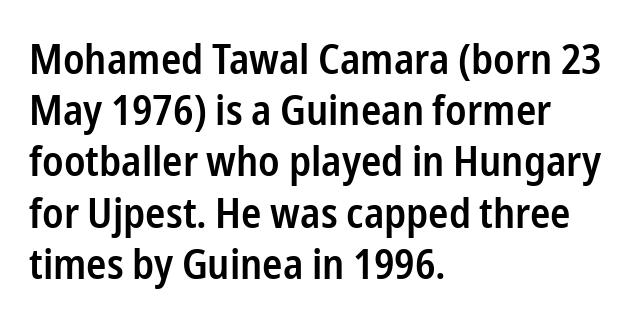
The image shows 42 px semibold, condensed sans-serif type, upright; set left-aligned, line spacing 1.22x, normal letter spacing, not underlined; low stroke contrast and a medium x-height.
